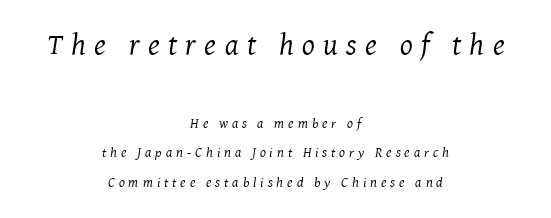
On a weight scale, this lands at 450 or below. Is this a fixed-width face? No — the glyphs have proportional, varying widths. Successive baselines arrive slowly, with a big drop between each. The font family rendered here belongs to the serif group. Between these two stacked blocks, the higher one wins on size. Someone cranked the tracking dial way up on this one.
